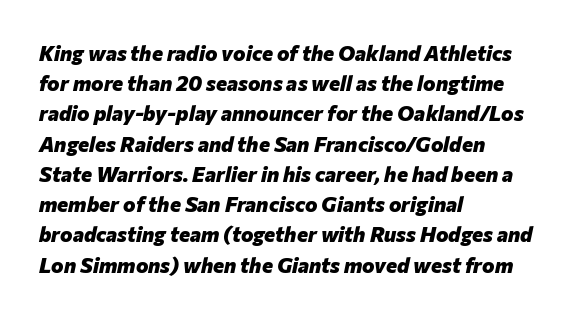
{"italic": "yes", "lean": "right", "slant_degrees": 12, "bold": "yes", "underline": "no", "align": "left", "line_spacing": "normal", "line_spacing_ratio": 1.44, "letter_spacing": "normal", "letter_spacing_em": 0.0, "glyph_px": 21}
